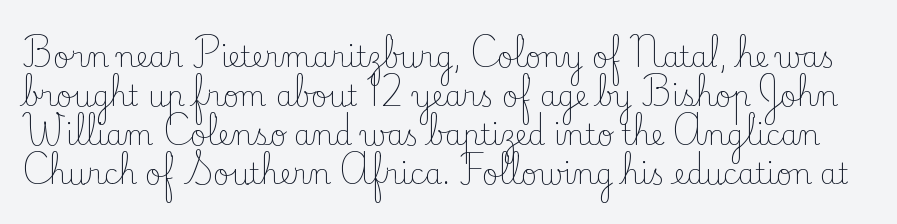
{"serif": "yes", "italic": "no", "bold": "no", "weight": "light", "width": "normal", "stroke_contrast": "low", "x_height": "small", "monospaced": "no", "underline": "no", "line_spacing": "normal", "line_spacing_ratio": 1.39, "letter_spacing": "normal", "letter_spacing_em": 0.0, "glyph_px": 28}
